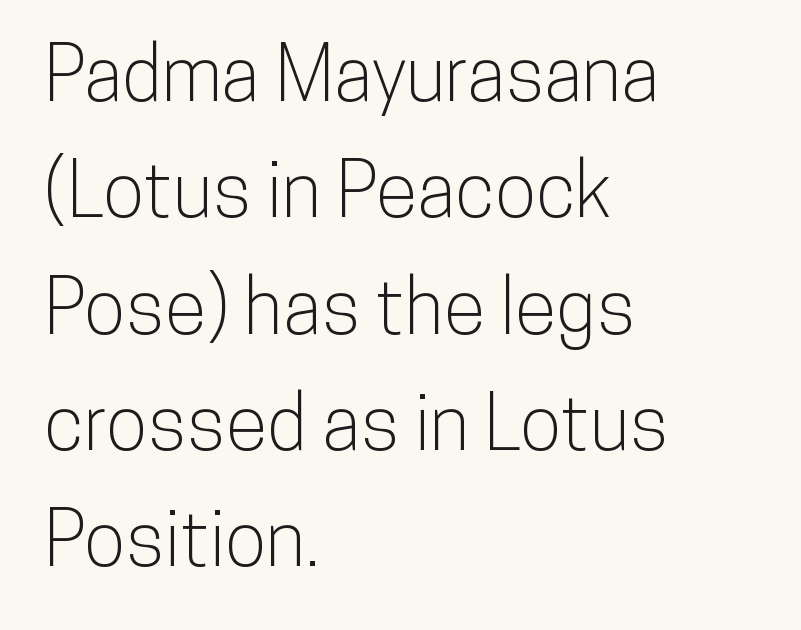
Type without underlining. The rendering uses a moderate line-height, typical for paragraphs. This is sans-serif lettering, the kind often seen on screens and signage. This sample has the flowing, uneven cadence of proportional lettering. This is roman type, the default non-slanted kind.
